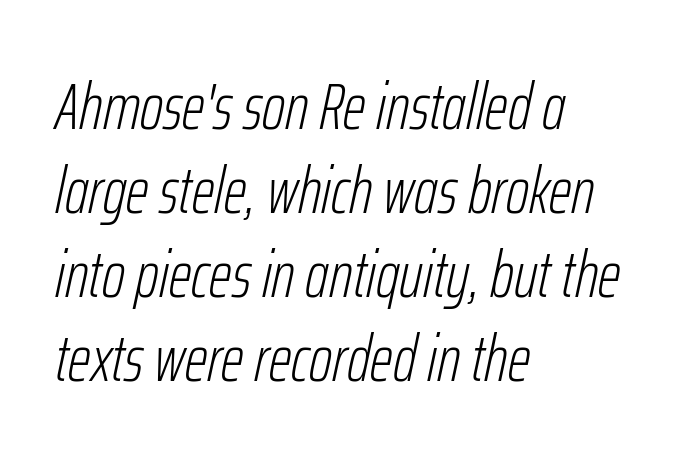
Typeset ragged right — the left edge is the straight one. Varying glyph widths throughout — classic text-font behaviour. This block has exactly the height ordinary leading produces. Unmarked baselines from the first word to the last. Tracking here is standard; glyphs follow each other at the usual distance. The font's italic variant was chosen for this text.
